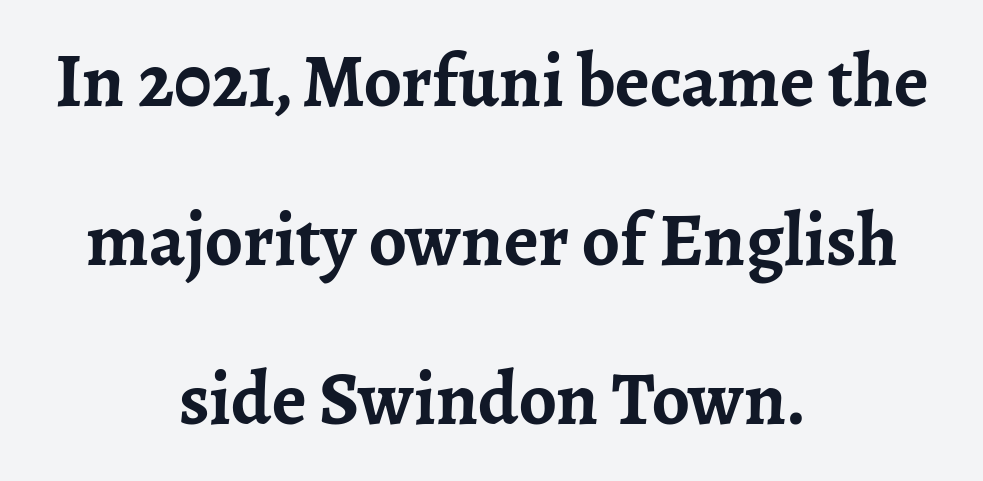
{"serif": "yes", "italic": "no", "bold": "yes", "weight": "semibold", "width": "normal", "stroke_contrast": "low", "x_height": "medium", "monospaced": "no", "underline": "no", "align": "center", "line_spacing": "loose", "line_spacing_ratio": 2.12, "letter_spacing": "normal", "letter_spacing_em": 0.0, "glyph_px": 75}
